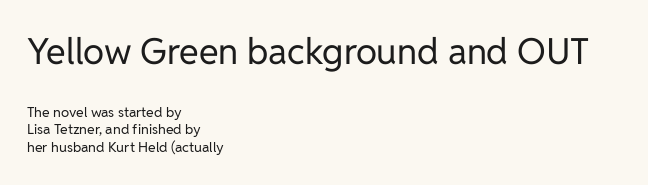
{"serif": "no", "italic": "no", "bold": "no", "weight": "regular", "width": "normal", "stroke_contrast": "low", "x_height": "medium", "monospaced": "no", "underline": "no", "align": "left", "line_spacing": "normal", "line_spacing_ratio": 1.27, "letter_spacing": "normal", "letter_spacing_em": 0.0, "larger_block": "first", "size_ratio": 2.57, "glyph_px": 36}
